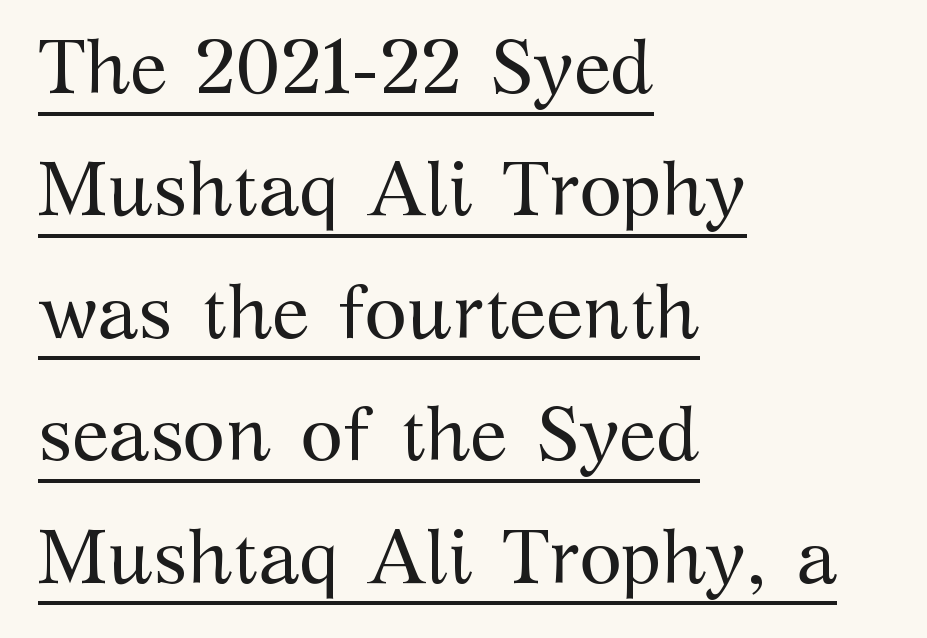
Vertical stems look standard width or narrower in stroke. Every stem runs plumb, perpendicular to the baseline. The rendering uses the underline text-decoration. The block of text has a typical density, with ordinary space between rows.
